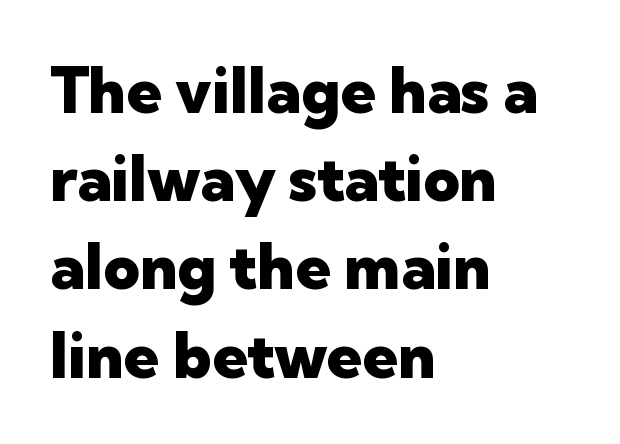
Every letter is thick-stroked: bold, no question. Regular leading. Short and long lines alike share a common starting point at left. This is the regular roman posture of the typeface. Nothing sits at the stroke ends, so this counts as sans-serif.
